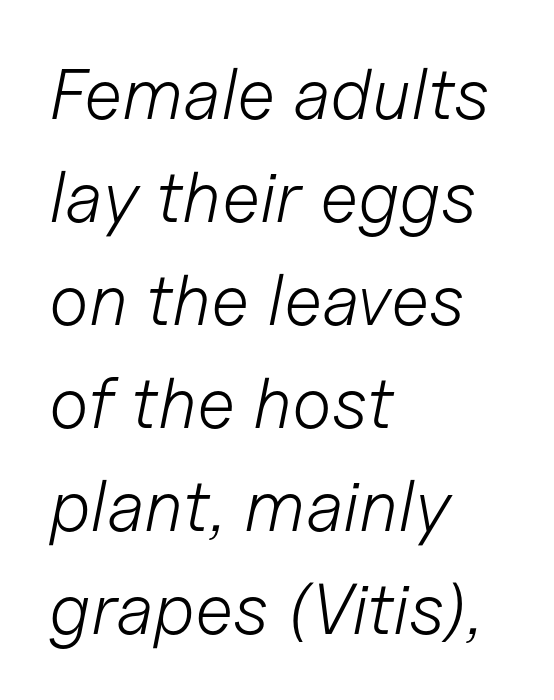
The image shows 72 px light type, italic (leaning right); set left-aligned, normal line spacing (1.43x), normal letter spacing, not underlined; low stroke contrast and a medium x-height.
